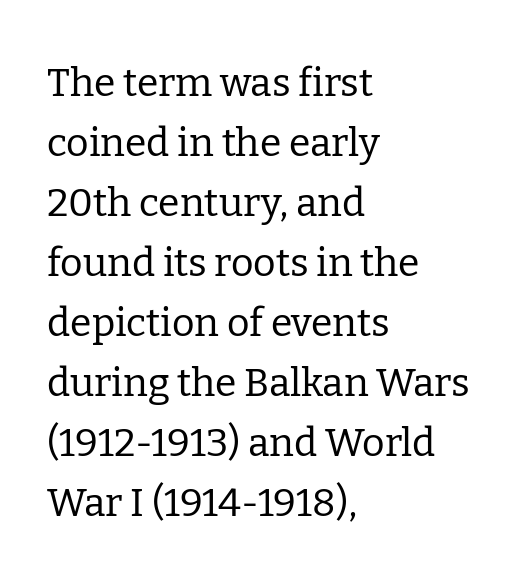
Stem width sits at or under what a default text font uses. Upright lettering throughout. Honestly, the letter spacing is just normal — you wouldn't notice it. The rendering uses natural spacing where letterforms have individual widths. This sample keeps an unexceptional amount of space between lines.
